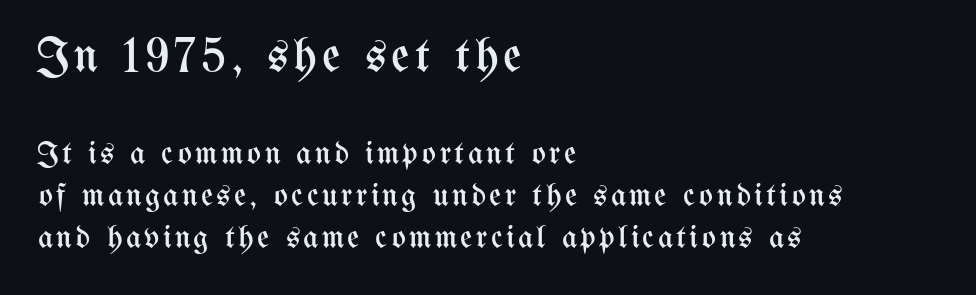
{"italic": "no", "bold": "no", "weight": "regular", "width": "condensed", "stroke_contrast": "medium", "x_height": "medium", "monospaced": "no", "underline": "no", "align": "left", "line_spacing": "normal", "line_spacing_ratio": 1.27, "larger_block": "first", "size_ratio": 1.52, "glyph_px": 50}
